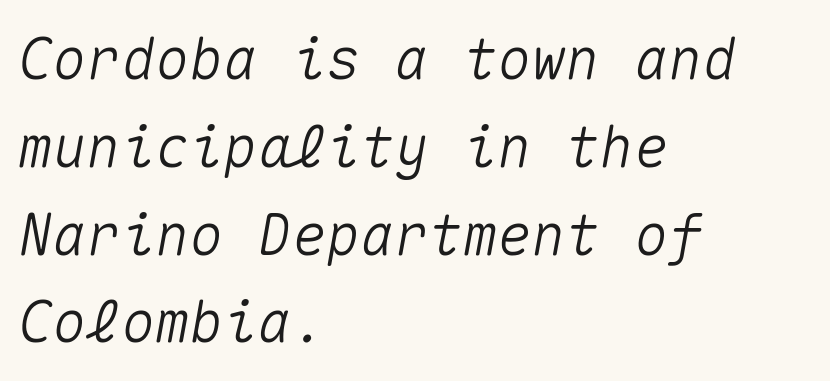
{"italic": "yes", "lean": "right", "slant_degrees": 10, "width": "normal", "stroke_contrast": "medium", "x_height": "medium", "monospaced": "yes", "underline": "no", "align": "left", "line_spacing": "normal", "line_spacing_ratio": 1.54, "letter_spacing": "normal", "letter_spacing_em": 0.0, "glyph_px": 57}
